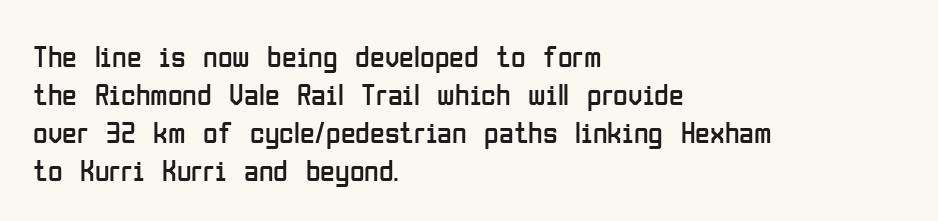
Q: Is the text bold? A: No.
Q: Is the text italic (slanted)? A: No, it is upright.
Q: Is the typeface a serif or a sans-serif typeface? A: Sans-serif.
Q: Is the text underlined? A: No.
Q: How is the paragraph aligned? A: Left-aligned.
Q: Is the spacing between letters normal or unusually wide? A: Normal.
Q: Is the spacing between lines tight, normal or loose? A: Normal.
Q: Width (condensed, normal, or wide)? A: Condensed.
Q: Stroke contrast? A: Low.
Q: x-height? A: Medium.
Q: Monospaced? A: No.
